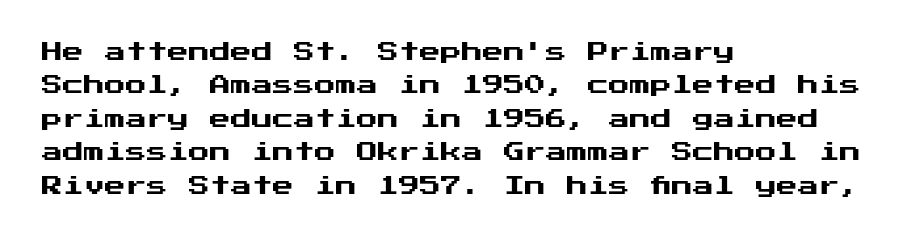
Nobody drew a line under any word here. A student would call this left alignment; a typographer would say flush left, rag right. Rendered with straight, roman letterforms. In terms of leading, this rendering sits right in the middle. Characters follow at the spacing the type designer built in.
